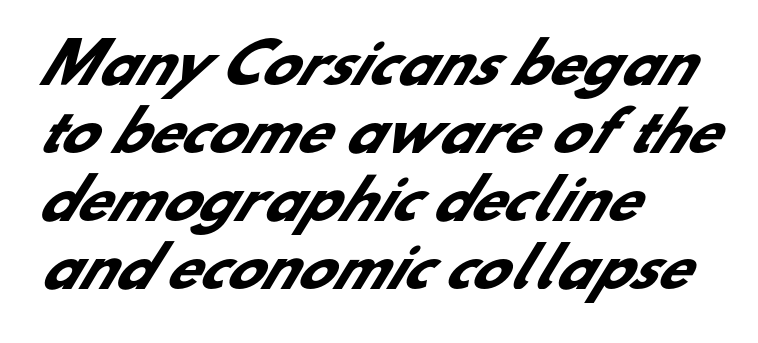
Q: Is the text bold? A: Yes.
Q: Is the typeface a serif or a sans-serif typeface? A: Sans-serif.
Q: Is the text underlined? A: No.
Q: How is the paragraph aligned? A: Left-aligned.
Q: Is the spacing between letters normal or unusually wide? A: Normal.
Q: Is the spacing between lines tight, normal or loose? A: Normal.
Q: Width (condensed, normal, or wide)? A: Normal.
Q: Stroke contrast? A: Low.
Q: x-height? A: Small.
Q: Monospaced? A: No.
